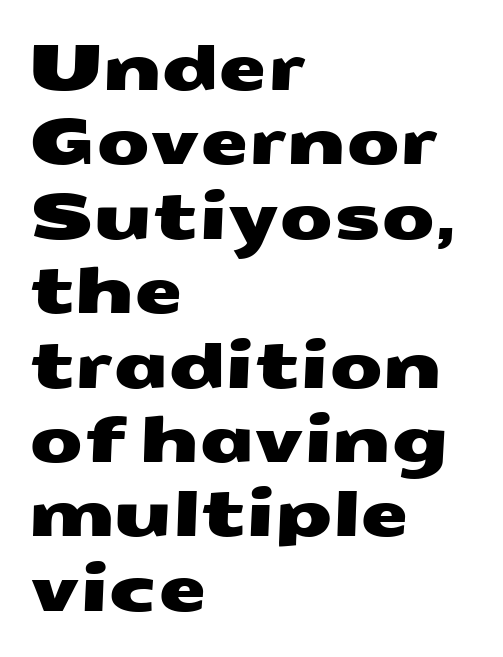
Q: Is the typeface a serif or a sans-serif typeface? A: Sans-serif.
Q: Is the text underlined? A: No.
Q: How is the paragraph aligned? A: Left-aligned.
Q: Is the spacing between letters normal or unusually wide? A: Normal.
Q: Width (condensed, normal, or wide)? A: Wide.
Q: Stroke contrast? A: Medium.
Q: x-height? A: Medium.
Q: Monospaced? A: No.
